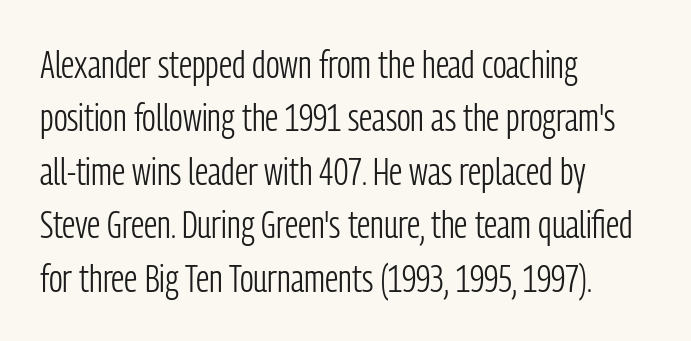
The image shows 39 px light, condensed sans-serif type, upright; set left-aligned, normal line spacing (1.37x), normal letter spacing, not underlined; low stroke contrast and a medium x-height.
